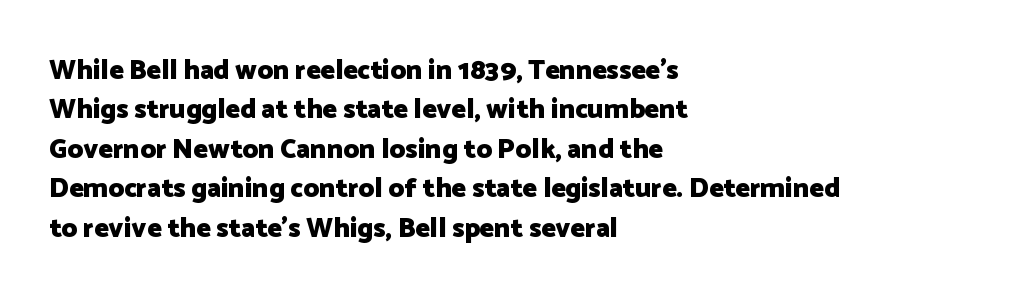
Q: Is the text bold? A: Yes.
Q: Is the text italic (slanted)? A: No, it is upright.
Q: Is the text underlined? A: No.
Q: How is the paragraph aligned? A: Left-aligned.
Q: Is the spacing between letters normal or unusually wide? A: Normal.
Q: Is the spacing between lines tight, normal or loose? A: Normal.
